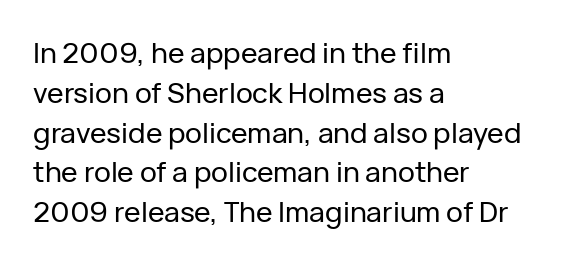
These lines were composed using upright roman letters. What stands out about the letter spacing? Nothing — it is the standard amount. A bare baseline throughout the passage. Are there feet on the stems? There aren't — it's a sans.
